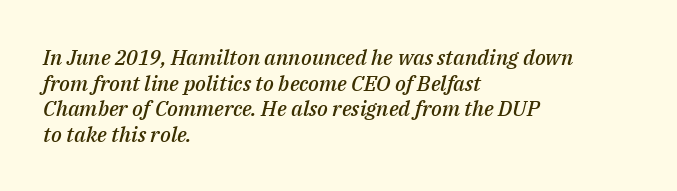
Q: Is the text bold? A: Semi-bold.
Q: Is the text italic (slanted)? A: Yes, it leans right by about 14 degrees.
Q: Is the text underlined? A: No.
Q: How is the paragraph aligned? A: Left-aligned.
Q: Is the spacing between letters normal or unusually wide? A: Normal.
